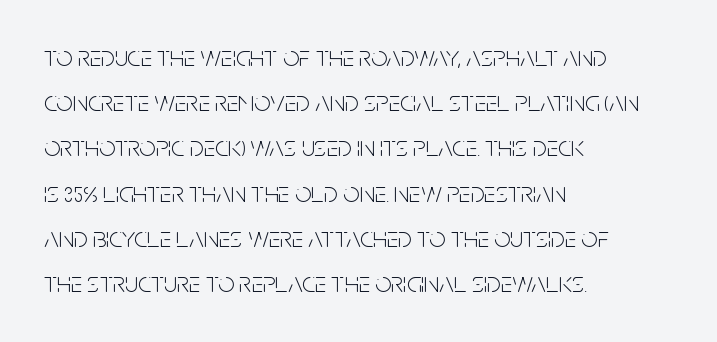
The weight tops out at a normal text grade. These lines are rendered in a variable-pitch font. Descenders hang freely into open space. Notice how the passage keeps a crisp vertical edge on the left only.
